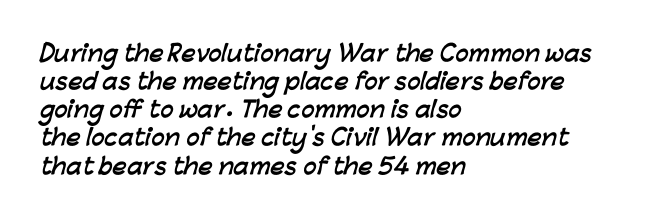
The image shows 22 px bold type; set left-aligned, normal line spacing (1.28x), normal letter spacing, not underlined.
